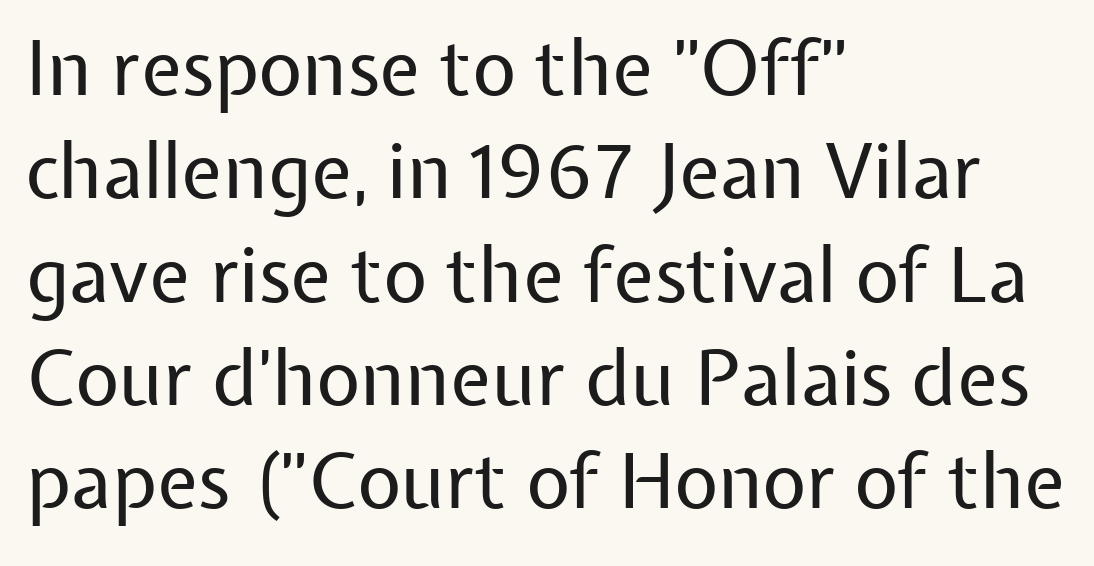
Interline gaps are of average width in this sample. The rendering anchors every line to the left-hand side. Proportional: the letters do not fall into vertical columns. This rendering leaves character spacing at its baseline value. Any mark beneath the type? The region is blank. Stem width sits at or under what a default text font uses.
